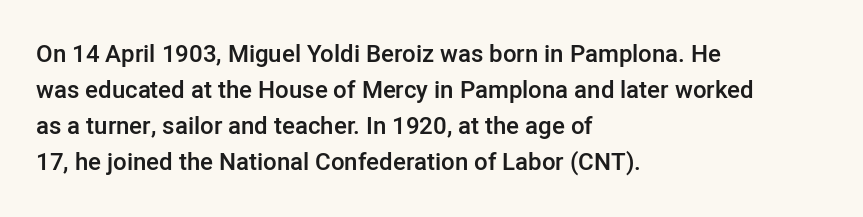
Q: Is the text bold? A: Semi-bold.
Q: Is the text italic (slanted)? A: No, it is upright.
Q: Is the text underlined? A: No.
Q: How is the paragraph aligned? A: Left-aligned.
Q: Is the spacing between letters normal or unusually wide? A: Normal.
Q: Is the spacing between lines tight, normal or loose? A: Normal.
